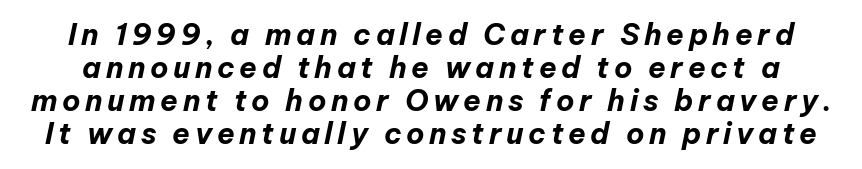
{"italic": "yes", "lean": "right", "slant_degrees": 12, "bold": "yes", "weight": "bold", "width": "normal", "stroke_contrast": "low", "x_height": "medium", "monospaced": "no", "underline": "no", "line_spacing": "tight", "line_spacing_ratio": 1.14, "glyph_px": 29}
